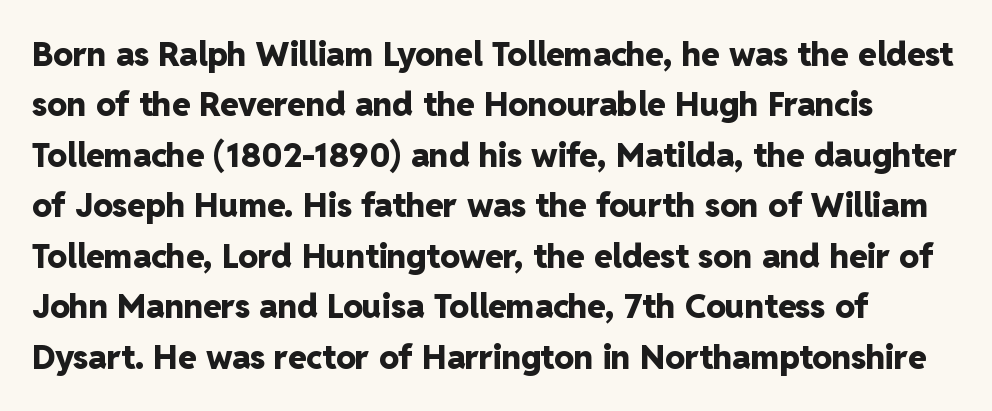
{"serif": "no", "italic": "no", "bold": "yes", "weight": "heavy", "width": "normal", "stroke_contrast": "low", "x_height": "medium", "monospaced": "no", "underline": "no", "line_spacing": "normal", "line_spacing_ratio": 1.53, "letter_spacing": "normal", "letter_spacing_em": 0.0, "glyph_px": 33}
